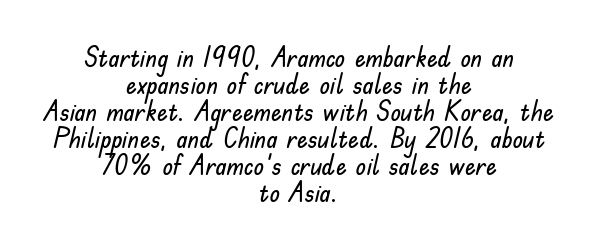
{"underline": "no", "align": "center", "line_spacing": "tight", "line_spacing_ratio": 1.0, "letter_spacing": "normal", "letter_spacing_em": 0.0, "glyph_px": 27}
